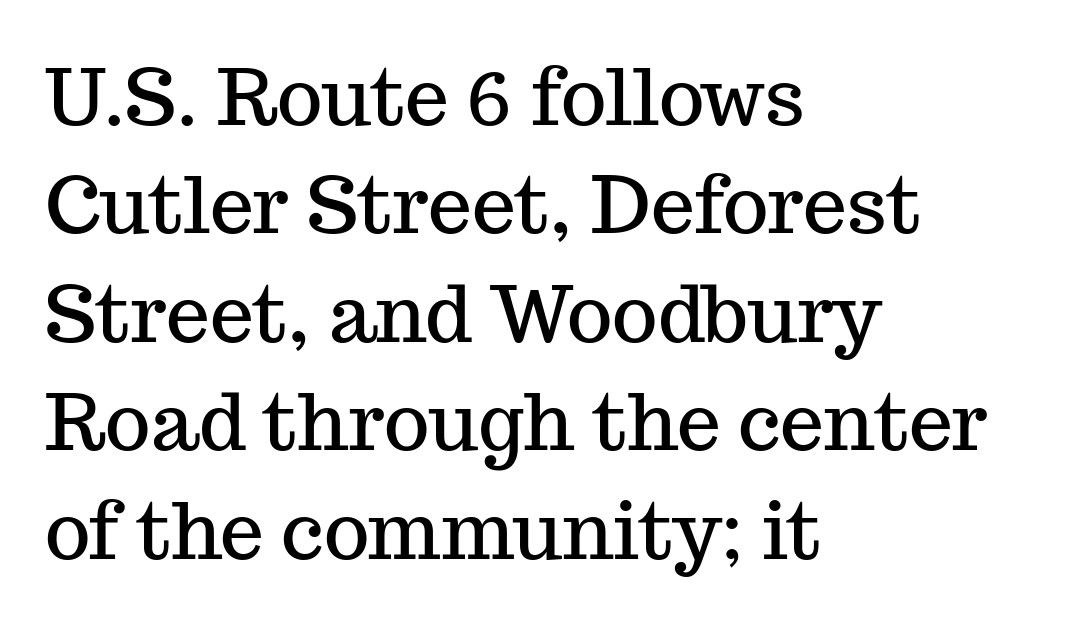
Q: Is the text italic (slanted)? A: No, it is upright.
Q: Is the typeface a serif or a sans-serif typeface? A: Serif.
Q: Is the text underlined? A: No.
Q: How is the paragraph aligned? A: Left-aligned.
Q: Is the spacing between letters normal or unusually wide? A: Normal.
Q: Is the spacing between lines tight, normal or loose? A: Normal.
Q: Width (condensed, normal, or wide)? A: Normal.
Q: Stroke contrast? A: Medium.
Q: x-height? A: Medium.
Q: Monospaced? A: No.
